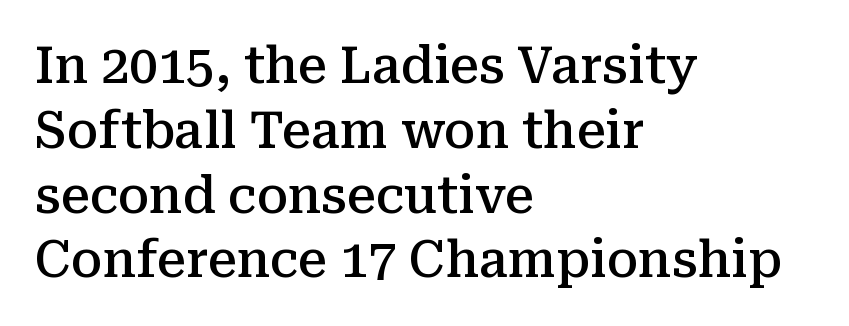
{"serif": "yes", "italic": "no", "bold": "semi", "weight": "semibold", "width": "normal", "stroke_contrast": "medium", "x_height": "medium", "monospaced": "no", "underline": "no", "align": "left", "line_spacing": "normal", "line_spacing_ratio": 1.27, "letter_spacing": "normal", "letter_spacing_em": 0.0, "glyph_px": 51}
